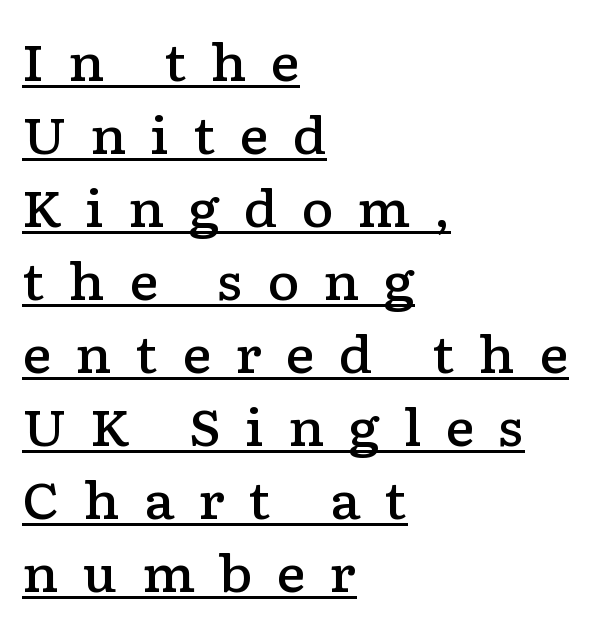
{"serif": "yes", "italic": "no", "bold": "semi", "weight": "semibold", "width": "wide", "stroke_contrast": "low", "x_height": "medium", "monospaced": "no", "underline": "yes", "align": "left", "line_spacing": "normal", "line_spacing_ratio": 1.46, "letter_spacing": "wide", "letter_spacing_em": 0.47, "glyph_px": 50}
